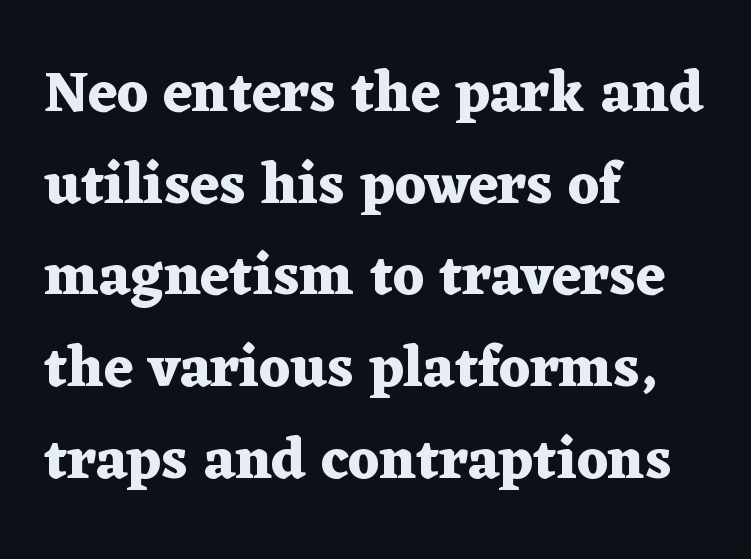
The image shows 58 px heavy, wide serif type, upright; set left-aligned, normal line spacing (1.58x), normal letter spacing, not underlined; medium stroke contrast and a medium x-height.
